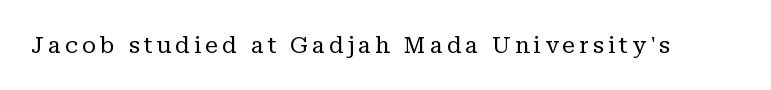
Honestly, there is no underline to notice here at all. This is roman type, the default non-slanted kind. Weight: not bold — regular or lighter.
